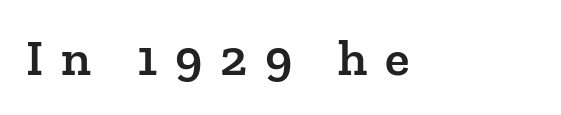
Q: Is the text bold? A: Semi-bold.
Q: Is the text italic (slanted)? A: No, it is upright.
Q: Is the typeface a serif or a sans-serif typeface? A: Serif.
Q: Is the text underlined? A: No.
Q: Is the spacing between letters normal or unusually wide? A: Unusually wide.
Q: Width (condensed, normal, or wide)? A: Normal.
Q: Stroke contrast? A: Low.
Q: x-height? A: Medium.
Q: Monospaced? A: No.
